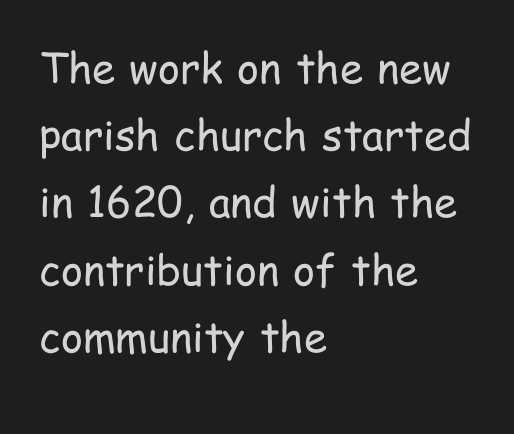
Q: Is the text bold? A: No.
Q: Is the text italic (slanted)? A: No, it is upright.
Q: Is the typeface a serif or a sans-serif typeface? A: Sans-serif.
Q: Is the text underlined? A: No.
Q: How is the paragraph aligned? A: Left-aligned.
Q: Is the spacing between letters normal or unusually wide? A: Normal.
Q: Is the spacing between lines tight, normal or loose? A: Normal.
Q: Width (condensed, normal, or wide)? A: Condensed.
Q: Stroke contrast? A: Low.
Q: x-height? A: Medium.
Q: Monospaced? A: No.
